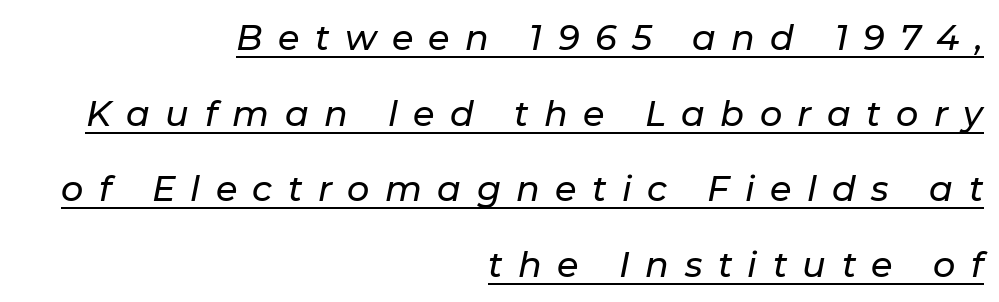
{"italic": "yes", "lean": "right", "slant_degrees": 11, "width": "normal", "stroke_contrast": "low", "x_height": "medium", "monospaced": "no", "underline": "yes", "align": "right", "line_spacing": "loose", "line_spacing_ratio": 2.16, "letter_spacing": "wide", "letter_spacing_em": 0.44, "glyph_px": 35}
